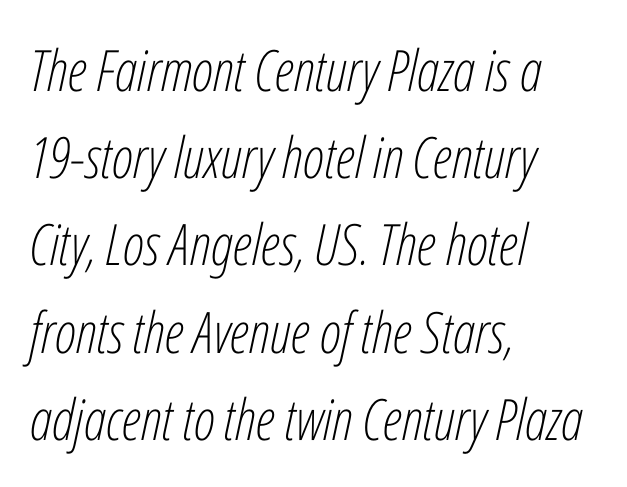
Caption: standard tracking, unaltered. This sample keeps an unexceptional amount of space between lines. Weight: not bold — regular or lighter. Character widths vary here, with narrow letters taking less room than wide ones.
